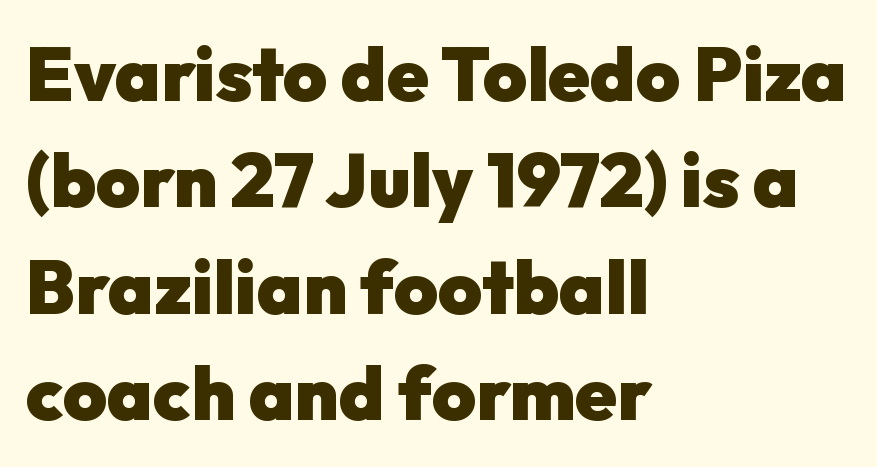
The image shows 75 px heavy sans-serif type, upright; set left-aligned, normal line spacing (1.42x), normal letter spacing, not underlined; low stroke contrast and a medium x-height.
